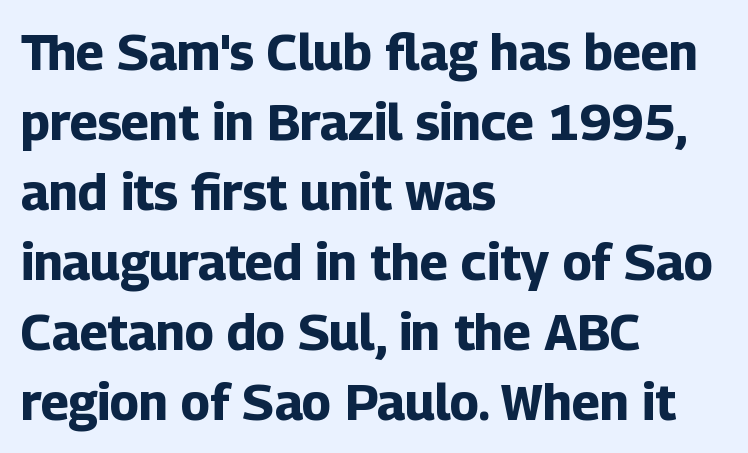
The image shows 50 px bold sans-serif type, upright; set left-aligned, normal line spacing (1.4x), normal letter spacing, not underlined; low stroke contrast and a medium x-height.
